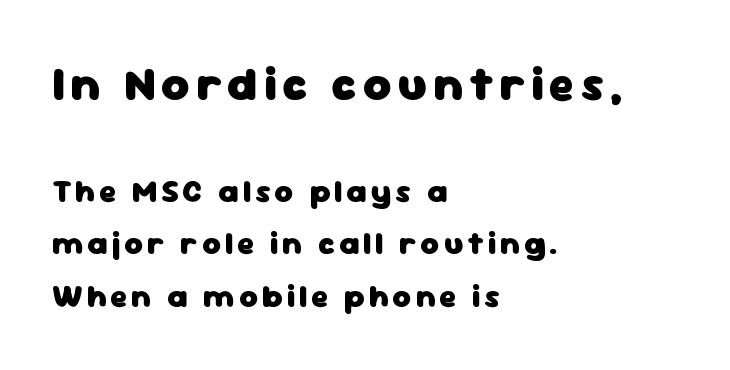
The font family rendered here belongs to the sans-serif group. Just letters on the line, the space beneath them empty. Quick note: interline space is typical. A typesetter would call this proportional, since set widths differ per character.
